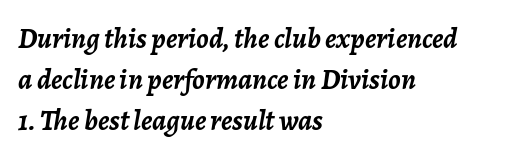
The image shows 29 px semibold type, italic (leaning right); set left-aligned, normal line spacing (1.41x), normal letter spacing, not underlined; low stroke contrast and a medium x-height.
